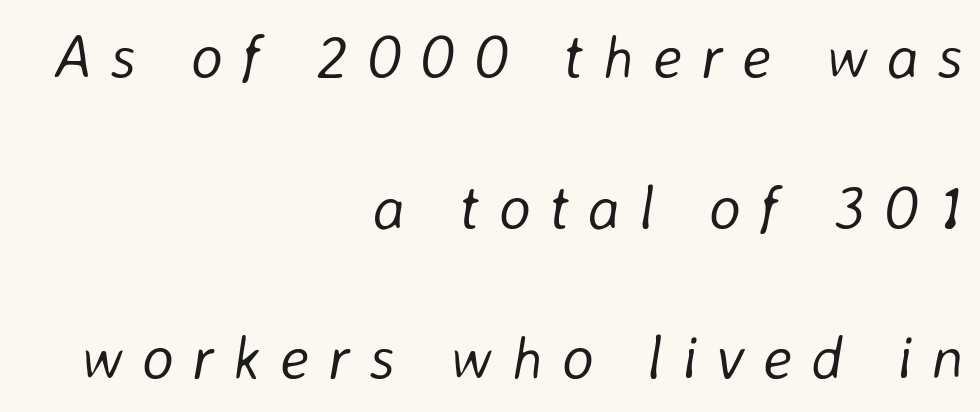
{"italic": "yes", "lean": "right", "slant_degrees": 8, "bold": "no", "weight": "light", "width": "normal", "stroke_contrast": "low", "x_height": "medium", "monospaced": "no", "underline": "no", "align": "right", "line_spacing": "loose", "line_spacing_ratio": 2.47, "letter_spacing": "wide", "letter_spacing_em": 0.3, "glyph_px": 61}
